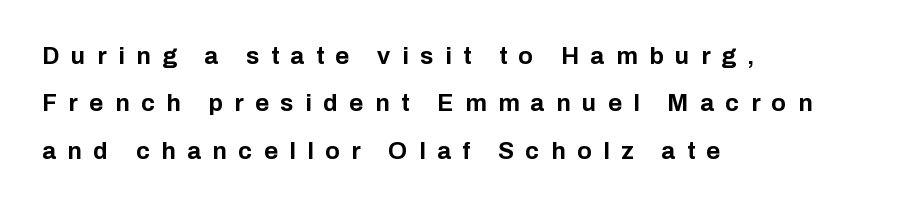
The image shows 24 px bold type, upright; set left-aligned, loose line spacing (1.97x), unusually wide letter spacing (+0.48 em), not underlined.
